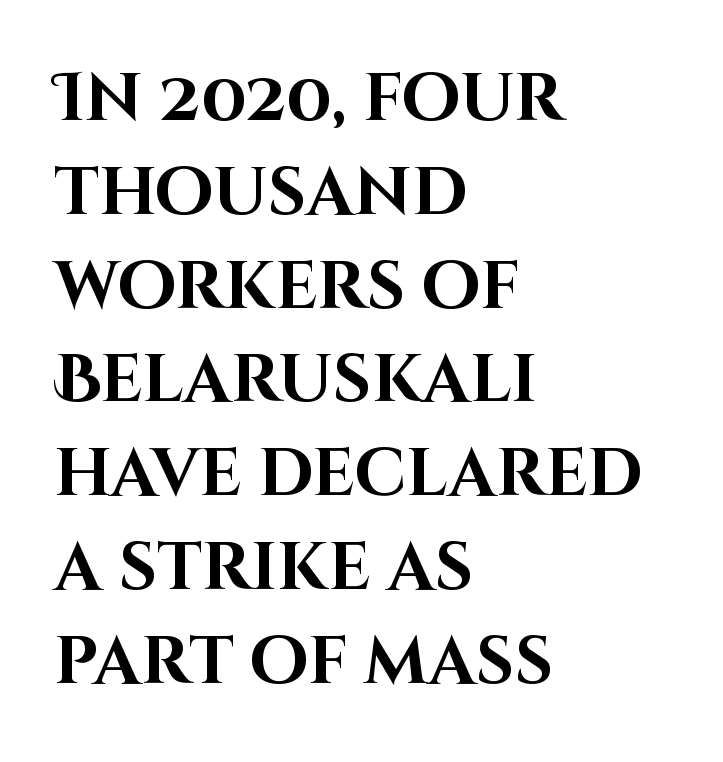
The image shows 67 px bold sans-serif type, upright; set left-aligned, normal line spacing (1.4x), normal letter spacing, not underlined; high stroke contrast and a large x-height.
